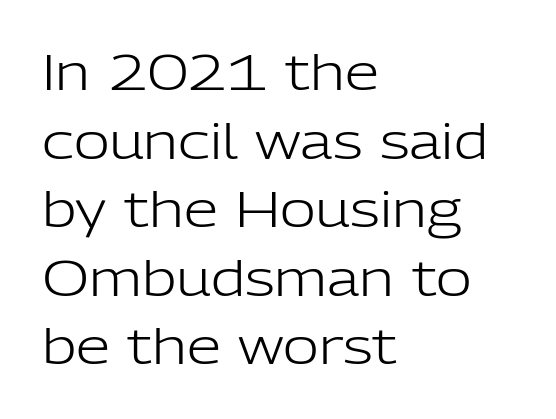
{"serif": "no", "italic": "no", "bold": "no", "weight": "light", "width": "normal", "stroke_contrast": "low", "x_height": "medium", "monospaced": "no", "underline": "no", "align": "left", "line_spacing": "normal", "line_spacing_ratio": 1.4, "letter_spacing": "normal", "letter_spacing_em": 0.0, "glyph_px": 49}
